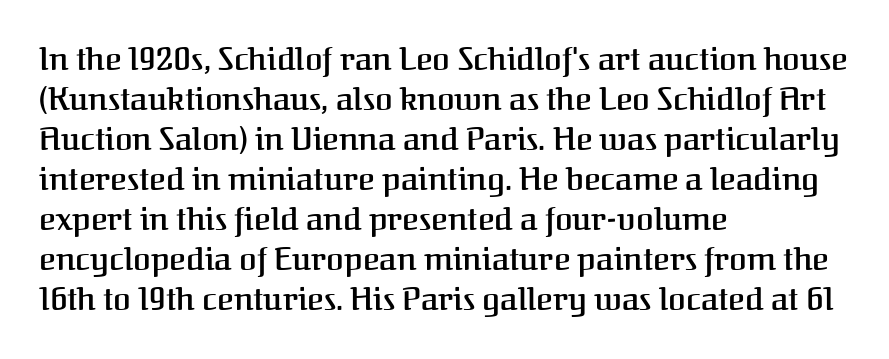
Q: Is the text bold? A: Semi-bold.
Q: Is the text italic (slanted)? A: No, it is upright.
Q: Is the typeface a serif or a sans-serif typeface? A: Serif.
Q: Is the text underlined? A: No.
Q: How is the paragraph aligned? A: Left-aligned.
Q: Is the spacing between letters normal or unusually wide? A: Normal.
Q: Is the spacing between lines tight, normal or loose? A: Normal.
Q: Width (condensed, normal, or wide)? A: Normal.
Q: Stroke contrast? A: Medium.
Q: x-height? A: Medium.
Q: Monospaced? A: No.
